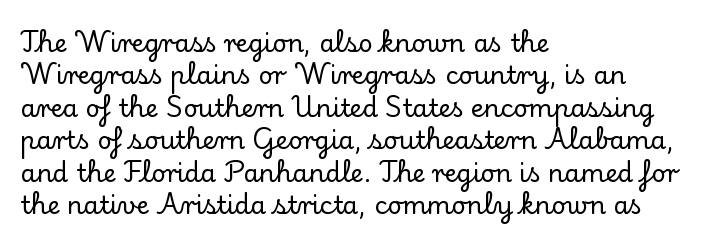
{"italic": "no", "underline": "no", "align": "left", "line_spacing": "normal", "line_spacing_ratio": 1.3, "letter_spacing": "normal", "letter_spacing_em": 0.0, "glyph_px": 25}
